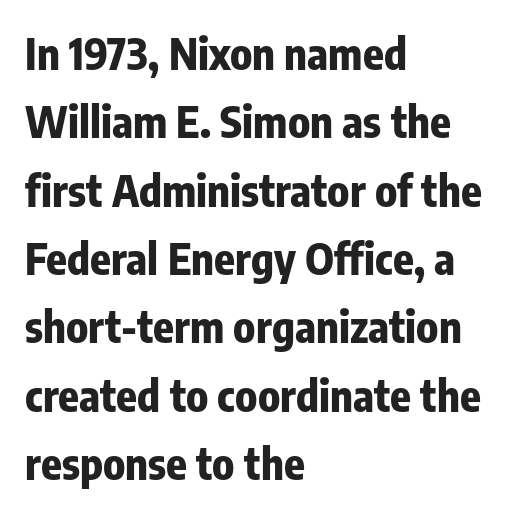
The image shows 43 px bold, condensed sans-serif type, upright; set left-aligned, normal line spacing (1.59x), normal letter spacing, not underlined; low stroke contrast and a medium x-height.
